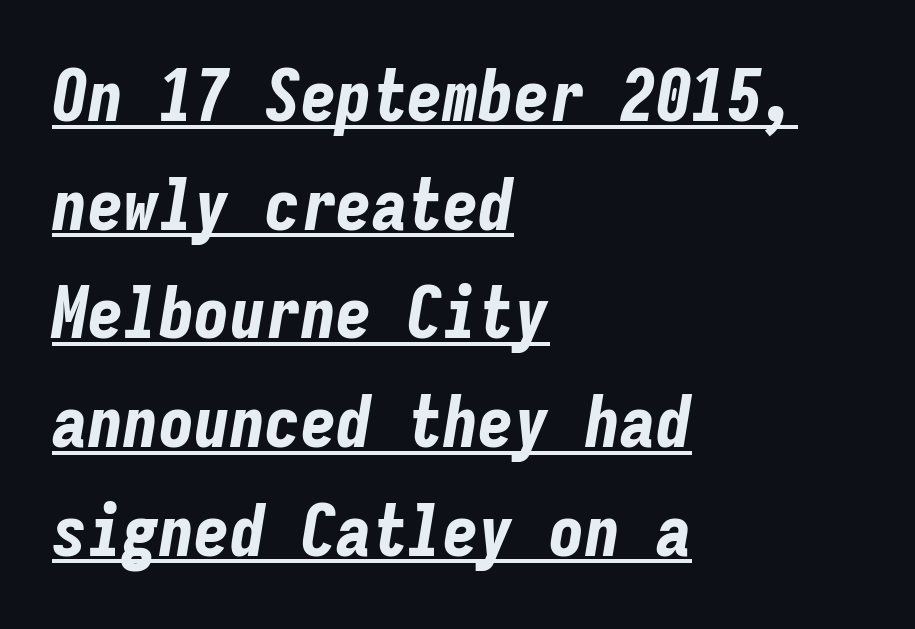
{"italic": "yes", "lean": "right", "slant_degrees": 9, "bold": "yes", "weight": "bold", "width": "condensed", "stroke_contrast": "low", "x_height": "medium", "monospaced": "yes", "underline": "yes", "align": "left", "line_spacing": "normal", "line_spacing_ratio": 1.53, "letter_spacing": "normal", "letter_spacing_em": 0.0, "glyph_px": 71}
